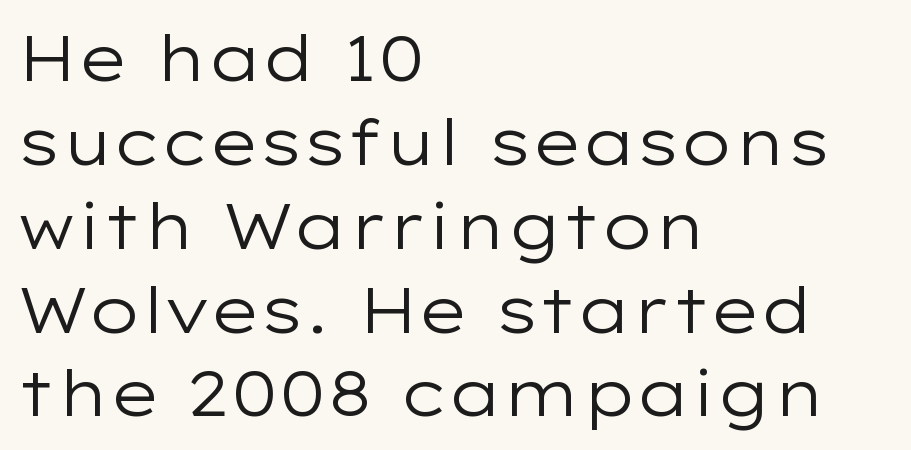
The image shows 64 px regular-weight, wide sans-serif type, upright; set left-aligned, normal line spacing (1.31x), normal letter spacing, not underlined; low stroke contrast and a medium x-height.
